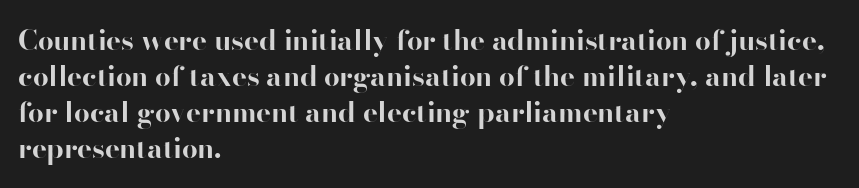
{"serif": "no", "italic": "no", "bold": "yes", "weight": "bold", "width": "normal", "stroke_contrast": "high", "x_height": "small", "monospaced": "no", "underline": "no", "align": "left", "line_spacing": "normal", "line_spacing_ratio": 1.28, "letter_spacing": "normal", "letter_spacing_em": 0.0, "glyph_px": 28}
